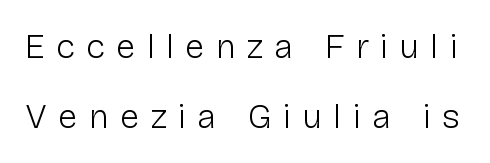
Q: Is the text bold? A: No.
Q: Is the text italic (slanted)? A: No, it is upright.
Q: Is the typeface a serif or a sans-serif typeface? A: Sans-serif.
Q: Is the text underlined? A: No.
Q: Is the spacing between letters normal or unusually wide? A: Unusually wide.
Q: Is the spacing between lines tight, normal or loose? A: Loose.
Q: Width (condensed, normal, or wide)? A: Normal.
Q: Stroke contrast? A: Low.
Q: x-height? A: Medium.
Q: Monospaced? A: No.
